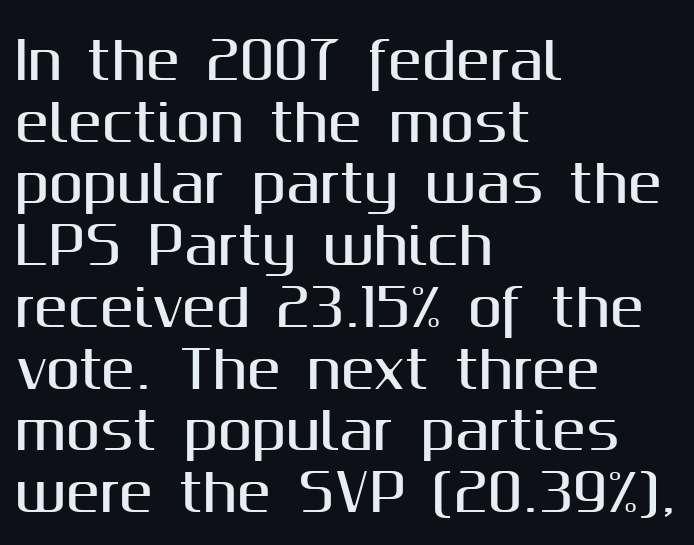
Q: Is the text italic (slanted)? A: No, it is upright.
Q: Is the typeface a serif or a sans-serif typeface? A: Sans-serif.
Q: Is the text underlined? A: No.
Q: How is the paragraph aligned? A: Left-aligned.
Q: Is the spacing between letters normal or unusually wide? A: Normal.
Q: Width (condensed, normal, or wide)? A: Normal.
Q: Stroke contrast? A: Medium.
Q: x-height? A: Medium.
Q: Monospaced? A: No.
